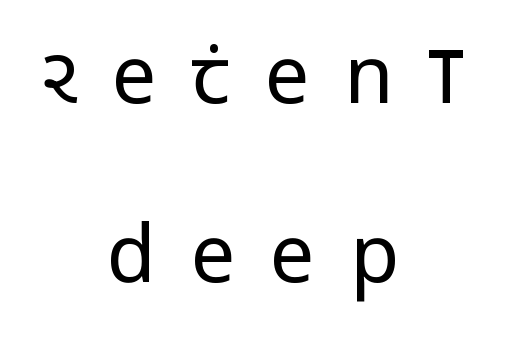
{"serif": "no", "italic": "no", "bold": "no", "weight": "regular", "width": "condensed", "stroke_contrast": "low", "x_height": "large", "monospaced": "no", "underline": "no", "align": "center", "line_spacing": "loose", "line_spacing_ratio": 2.24, "letter_spacing": "wide", "letter_spacing_em": 0.43, "glyph_px": 80}
